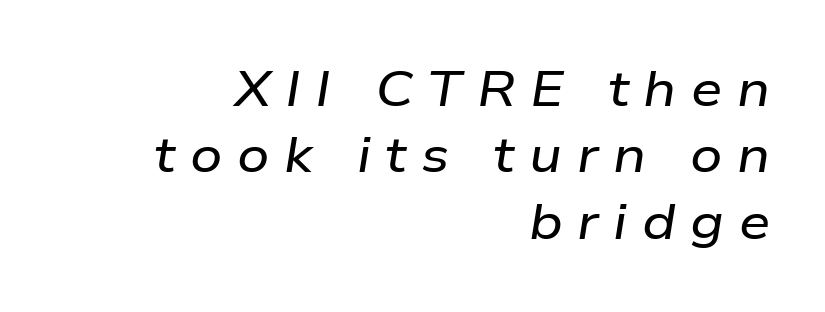
Q: Is the text italic (slanted)? A: Yes, it leans right by about 9 degrees.
Q: Is the text underlined? A: No.
Q: How is the paragraph aligned? A: Right-aligned.
Q: Is the spacing between letters normal or unusually wide? A: Unusually wide.
Q: Is the spacing between lines tight, normal or loose? A: Normal.
Q: Width (condensed, normal, or wide)? A: Wide.
Q: Stroke contrast? A: Low.
Q: x-height? A: Medium.
Q: Monospaced? A: No.
